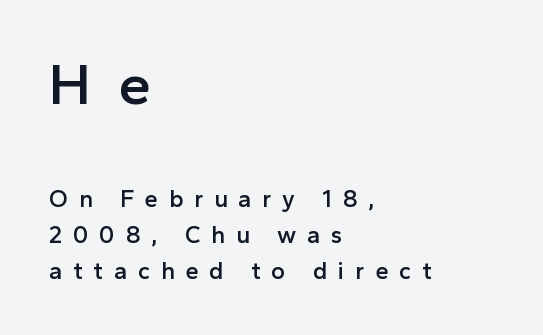
{"serif": "no", "italic": "no", "bold": "semi", "weight": "semibold", "width": "normal", "x_height": "medium", "monospaced": "no", "underline": "no", "align": "left", "line_spacing": "normal", "line_spacing_ratio": 1.49, "letter_spacing": "wide", "letter_spacing_em": 0.45, "larger_block": "first", "size_ratio": 2.46, "glyph_px": 59}
